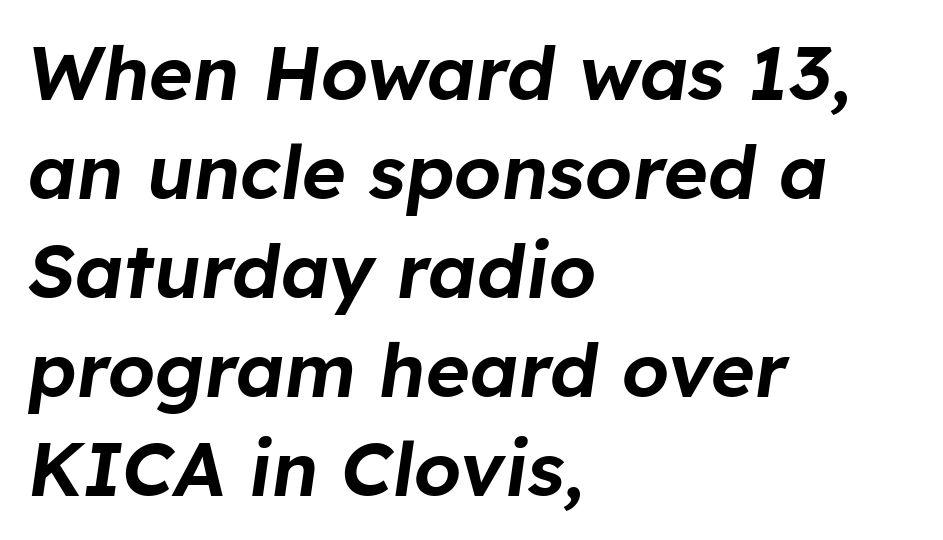
Alignment: flush left. The axis of the letterforms is tilted away from vertical. The gaps between neighbouring characters are ordinary and unremarkable. Type without underlining. Successive baselines arrive at the customary interval. Proportional: the letters do not fall into vertical columns.
